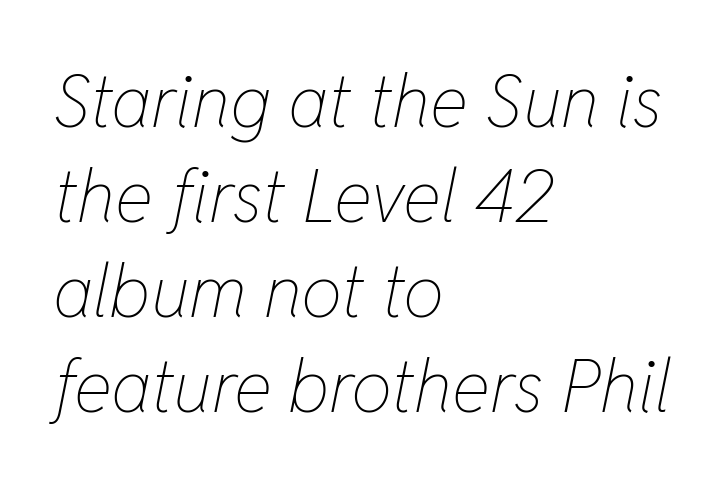
Q: Is the text bold? A: No.
Q: Is the text italic (slanted)? A: Yes, it leans right by about 11 degrees.
Q: Is the text underlined? A: No.
Q: How is the paragraph aligned? A: Left-aligned.
Q: Is the spacing between letters normal or unusually wide? A: Normal.
Q: Is the spacing between lines tight, normal or loose? A: Normal.
Q: Width (condensed, normal, or wide)? A: Condensed.
Q: Stroke contrast? A: Low.
Q: x-height? A: Medium.
Q: Monospaced? A: No.
